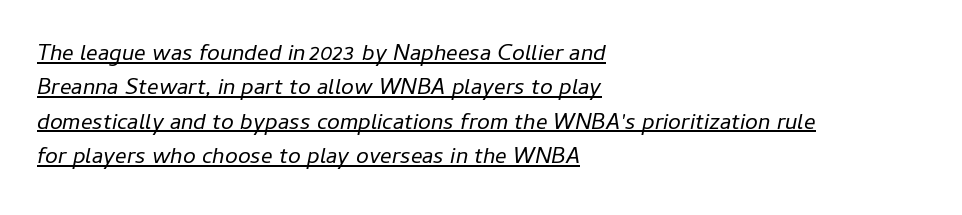
The image shows 23 px text type, italic (leaning right); set left-aligned, normal line spacing (1.49x), normal letter spacing, underlined.
